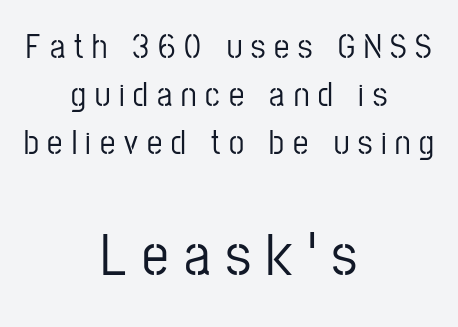
The letters are spread apart with noticeably loose tracking. Whoever set this chose a conventional vertical rhythm. Examine the stroke ends and you'll find no serifs. A student would notice the bottom passage is typeset larger than what precedes it. These lines are centered, leaving both edges ragged.
